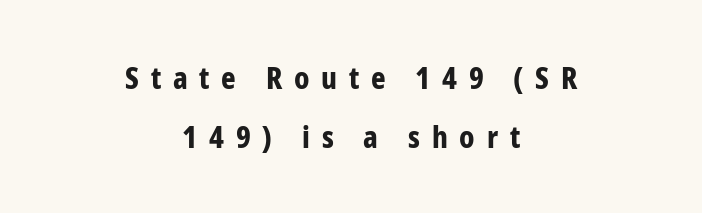
This sample uses expanded letter spacing, leaving extra air between glyphs. The passage shown is typed in a proportional face where columns would drift. I'd call this a sans setting — the letters go barefoot. The passage shown stacks its lines with a broad gap.
